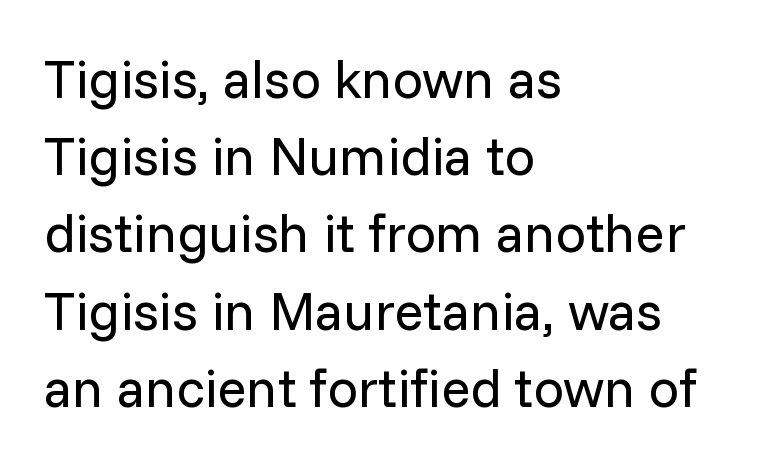
{"serif": "no", "italic": "no", "bold": "no", "weight": "regular", "width": "normal", "stroke_contrast": "low", "x_height": "medium", "monospaced": "no", "underline": "no", "align": "left", "line_spacing": "normal", "line_spacing_ratio": 1.43, "letter_spacing": "normal", "letter_spacing_em": 0.0, "glyph_px": 54}
